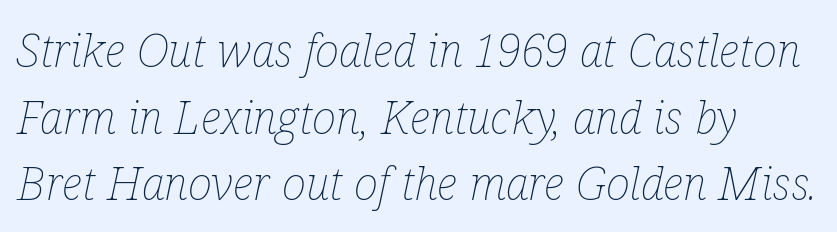
{"italic": "yes", "lean": "right", "slant_degrees": 12, "bold": "no", "weight": "thin", "width": "condensed", "stroke_contrast": "low", "x_height": "medium", "monospaced": "no", "underline": "no", "align": "left", "line_spacing": "normal", "line_spacing_ratio": 1.45, "letter_spacing": "normal", "letter_spacing_em": 0.0, "glyph_px": 46}
